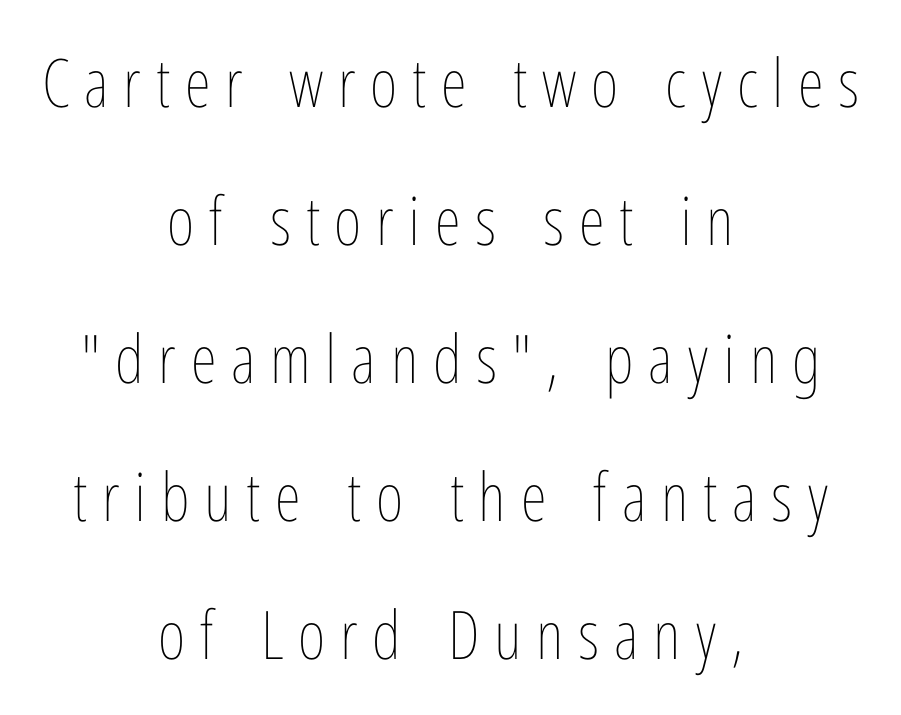
Q: Is the text bold? A: No.
Q: Is the text italic (slanted)? A: No, it is upright.
Q: Is the text underlined? A: No.
Q: How is the paragraph aligned? A: Centered.
Q: Is the spacing between letters normal or unusually wide? A: Unusually wide.
Q: Is the spacing between lines tight, normal or loose? A: Loose.
Q: Width (condensed, normal, or wide)? A: Condensed.
Q: Stroke contrast? A: Low.
Q: x-height? A: Medium.
Q: Monospaced? A: No.
